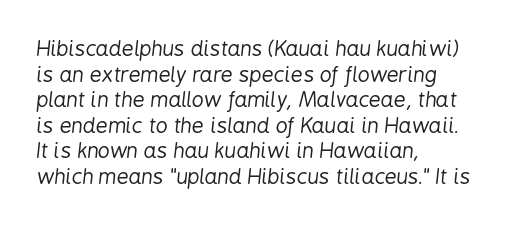
Q: Is the text bold? A: No.
Q: Is the text italic (slanted)? A: Yes, it leans right by about 6 degrees.
Q: Is the text underlined? A: No.
Q: How is the paragraph aligned? A: Left-aligned.
Q: Is the spacing between letters normal or unusually wide? A: Normal.
